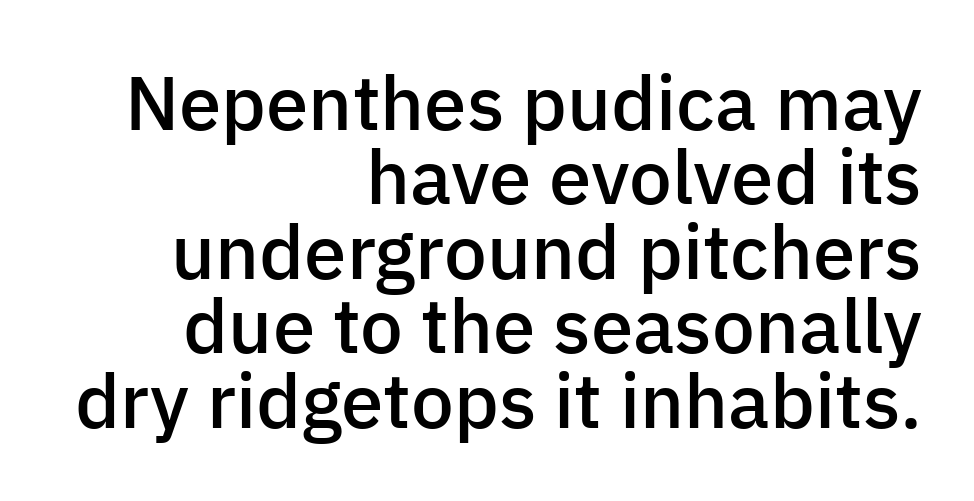
A bit beefed up — I'd call it semibold rather than bold. Is there any slant? The stems are plumb. Summary of vertical rhythm: compact, with narrow interline spacing. The face used here is a sans, in the tradition of grotesques and geometrics.
